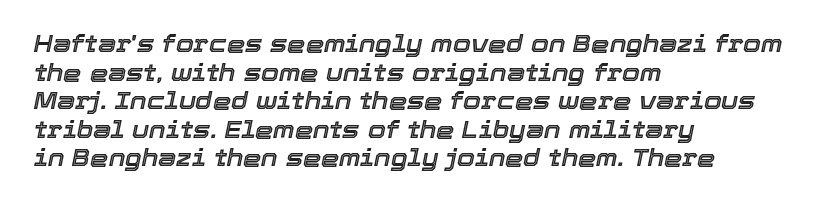
No word sits above an underline. Does the lettering tilt? It does — this is italic. Notice how the passage keeps a crisp vertical edge on the left only. The letters sit at their default tracking, neither squeezed nor spread.
